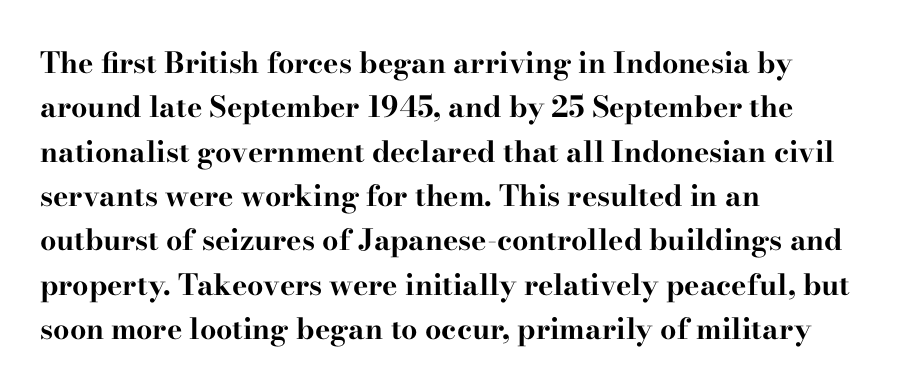
Q: Is the text bold? A: Yes.
Q: Is the text italic (slanted)? A: No, it is upright.
Q: Is the typeface a serif or a sans-serif typeface? A: Serif.
Q: Is the text underlined? A: No.
Q: How is the paragraph aligned? A: Left-aligned.
Q: Is the spacing between letters normal or unusually wide? A: Normal.
Q: Is the spacing between lines tight, normal or loose? A: Normal.
Q: Width (condensed, normal, or wide)? A: Wide.
Q: Stroke contrast? A: High.
Q: x-height? A: Small.
Q: Monospaced? A: No.
